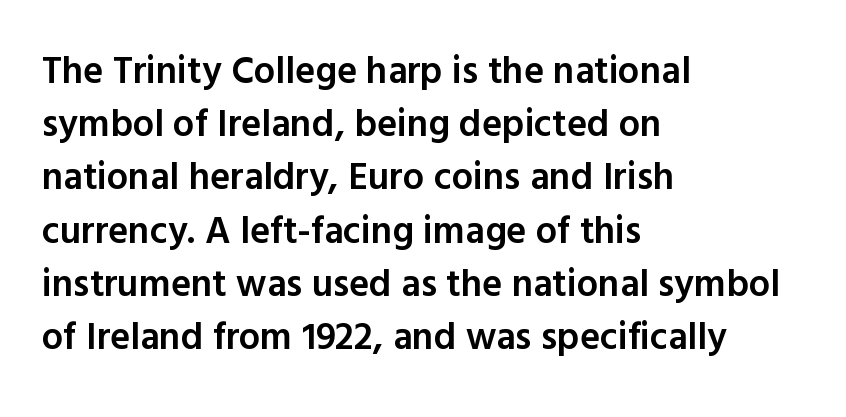
Proportional: the letters do not fall into vertical columns. Letters rest on an invisible, unmarked baseline. Each letter's strokes conclude bluntly, with no projecting serifs. The paragraph shown leans on its left margin. Leading: standard.
